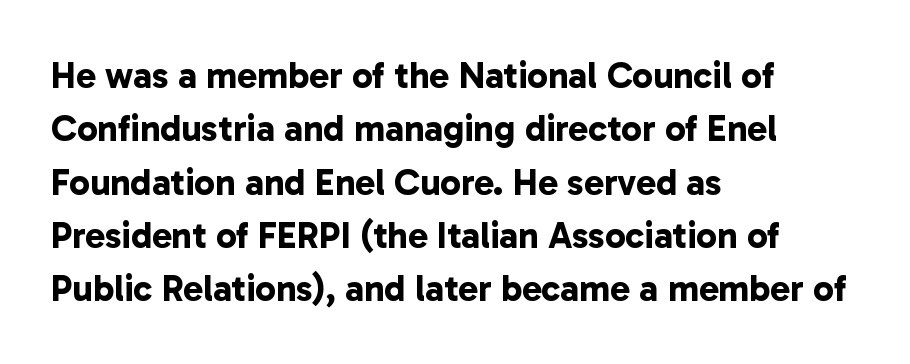
{"serif": "no", "bold": "yes", "weight": "bold", "width": "normal", "stroke_contrast": "low", "x_height": "medium", "monospaced": "no", "underline": "no", "align": "left", "line_spacing": "normal", "line_spacing_ratio": 1.44, "letter_spacing": "normal", "letter_spacing_em": 0.0, "glyph_px": 37}
